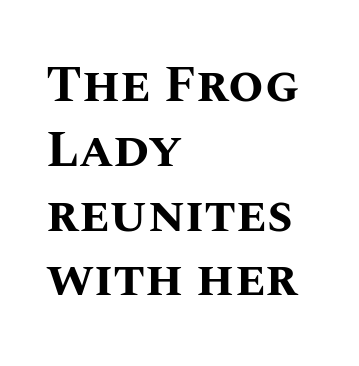
The image shows 51 px bold type, upright; set left-aligned, normal line spacing (1.27x), normal letter spacing, not underlined; medium stroke contrast and a large x-height.
